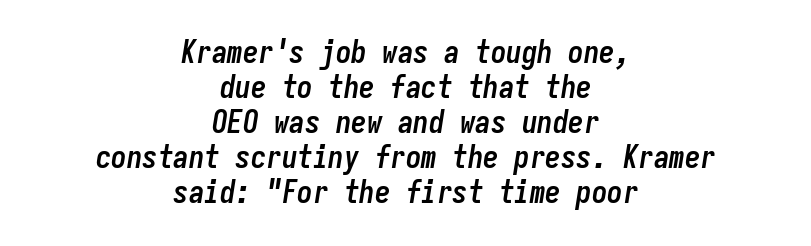
The font's italic variant was chosen for this text. Spacing verdict: monospaced, one width for all characters. Type without underlining. Pretty heavy lettering here — definitely bold. This rendering leaves character spacing at its baseline value.
